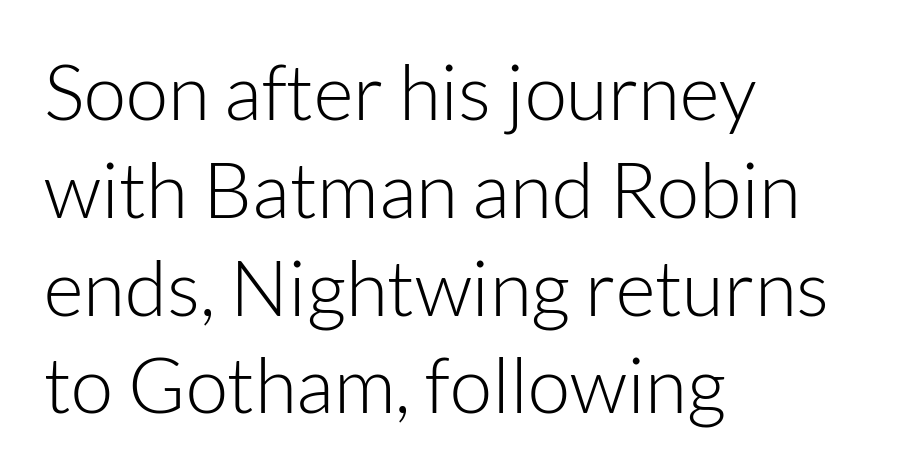
Q: Is the text bold? A: No.
Q: Is the text italic (slanted)? A: No, it is upright.
Q: Is the typeface a serif or a sans-serif typeface? A: Sans-serif.
Q: Is the text underlined? A: No.
Q: How is the paragraph aligned? A: Left-aligned.
Q: Is the spacing between letters normal or unusually wide? A: Normal.
Q: Is the spacing between lines tight, normal or loose? A: Normal.
Q: Width (condensed, normal, or wide)? A: Normal.
Q: Stroke contrast? A: Low.
Q: x-height? A: Medium.
Q: Monospaced? A: No.
